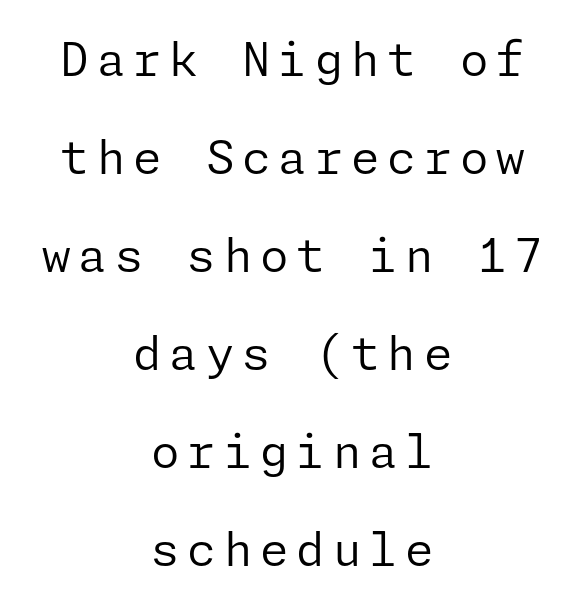
{"serif": "no", "italic": "no", "bold": "no", "weight": "regular", "width": "normal", "stroke_contrast": "low", "x_height": "medium", "underline": "no", "align": "center", "line_spacing": "loose", "line_spacing_ratio": 2.13, "glyph_px": 46}
